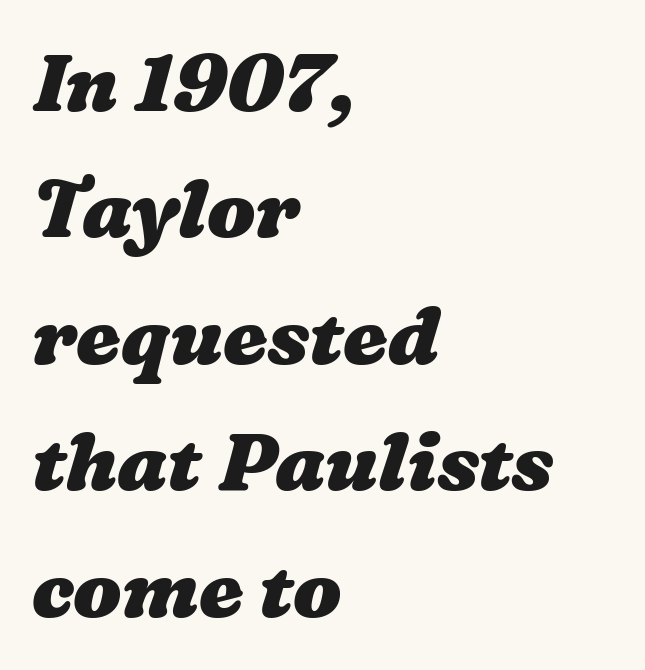
The image shows 80 px heavy, wide type; set left-aligned, normal line spacing (1.58x), normal letter spacing, not underlined; medium stroke contrast and a medium x-height.
